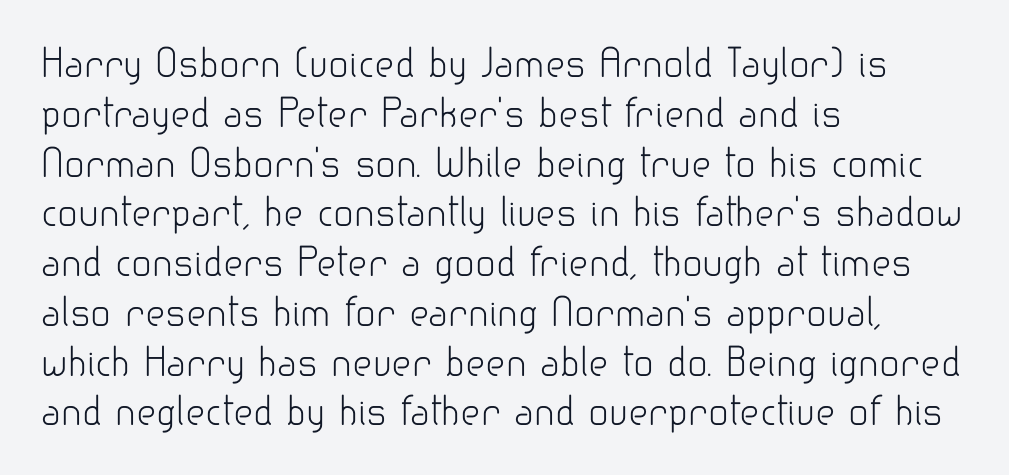
The image shows 38 px light sans-serif type, upright; set left-aligned, normal line spacing (1.31x), normal letter spacing, not underlined; low stroke contrast and a small x-height.
